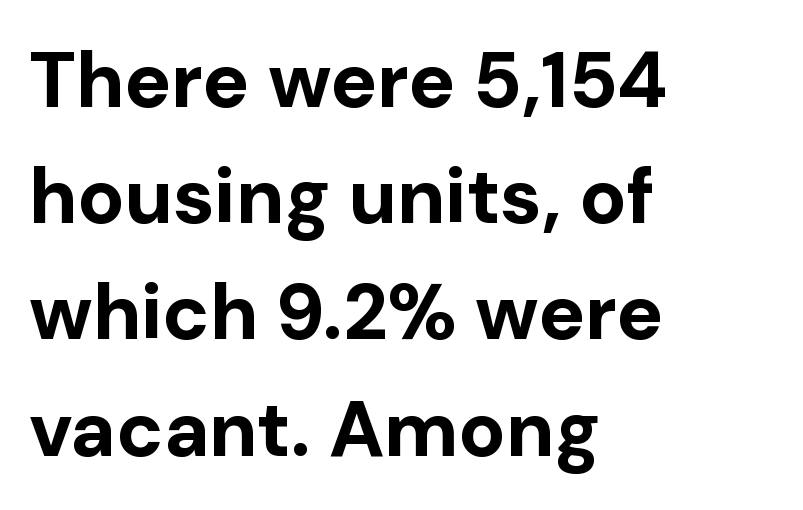
{"serif": "no", "italic": "no", "bold": "yes", "weight": "bold", "width": "normal", "stroke_contrast": "low", "x_height": "medium", "monospaced": "no", "underline": "no", "align": "left", "line_spacing": "normal", "line_spacing_ratio": 1.49, "letter_spacing": "normal", "letter_spacing_em": 0.0, "glyph_px": 78}
